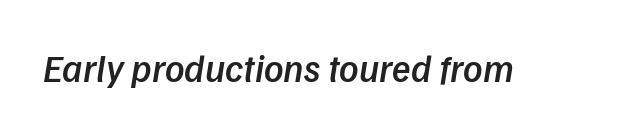
Observe the ordinary spacing: letters are neighbours, not strangers. Look at the bottom of the vertical strokes: they stop flat, with no serifs. The foot of each line stays bare and open. Semibold letterforms, between regular and bold. Here the designer chose a conventional face with non-uniform glyph widths.
